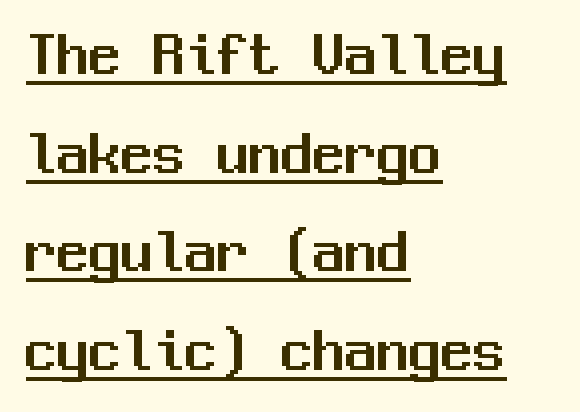
Underline: present. Compared with a centered layout, this one pins lines to the left instead. Typographically, this falls in the sans-serif category. Every character sits straight up, as roman type does. Regarding leading, the lines here are spaced in the standard way.
